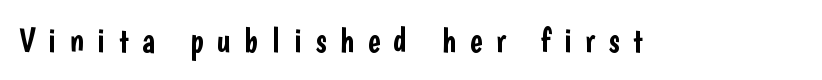
Q: Is the text italic (slanted)? A: No, it is upright.
Q: Is the typeface a serif or a sans-serif typeface? A: Sans-serif.
Q: Is the text underlined? A: No.
Q: Is the spacing between letters normal or unusually wide? A: Unusually wide.
Q: Width (condensed, normal, or wide)? A: Condensed.
Q: Stroke contrast? A: Low.
Q: x-height? A: Medium.
Q: Monospaced? A: No.
